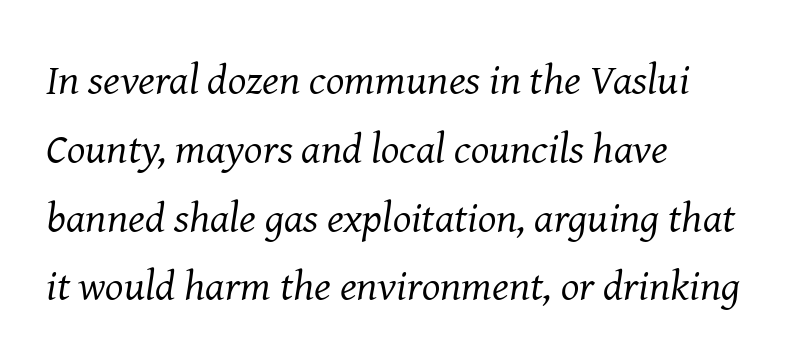
Q: Is the text bold? A: No.
Q: Is the text italic (slanted)? A: Yes, it leans right by about 8 degrees.
Q: Is the typeface a serif or a sans-serif typeface? A: Serif.
Q: Is the text underlined? A: No.
Q: How is the paragraph aligned? A: Left-aligned.
Q: Is the spacing between letters normal or unusually wide? A: Normal.
Q: Is the spacing between lines tight, normal or loose? A: Normal.
Q: Width (condensed, normal, or wide)? A: Normal.
Q: Stroke contrast? A: Medium.
Q: x-height? A: Medium.
Q: Monospaced? A: No.
